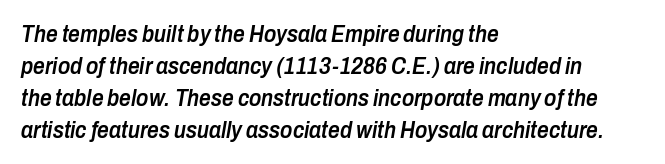
The image shows 23 px text type, italic (leaning right); set left-aligned, normal line spacing (1.39x), normal letter spacing, not underlined.
